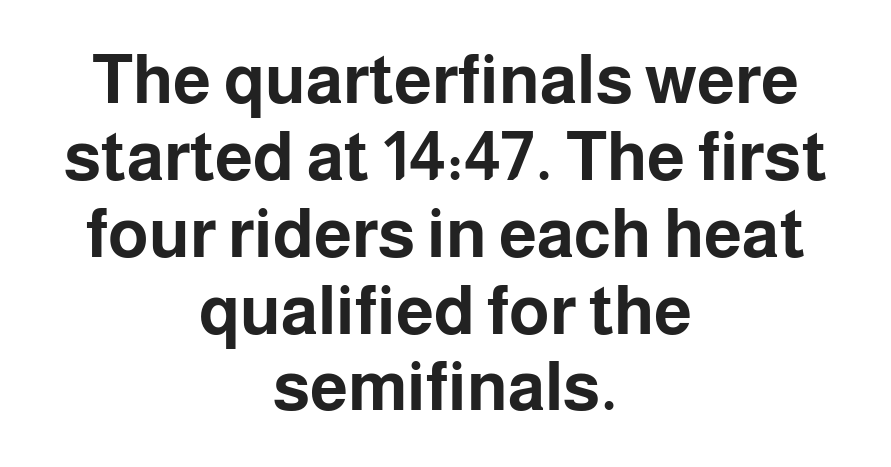
{"serif": "no", "italic": "no", "bold": "yes", "weight": "bold", "width": "normal", "stroke_contrast": "low", "x_height": "medium", "monospaced": "no", "underline": "no", "align": "center", "line_spacing": "tight", "line_spacing_ratio": 1.13, "letter_spacing": "normal", "letter_spacing_em": 0.0, "glyph_px": 68}
